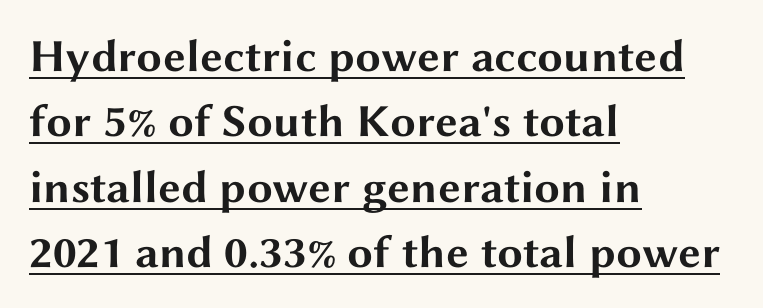
{"serif": "no", "italic": "no", "bold": "yes", "weight": "bold", "width": "wide", "stroke_contrast": "medium", "x_height": "medium", "monospaced": "no", "underline": "yes", "align": "left", "line_spacing": "normal", "line_spacing_ratio": 1.42, "letter_spacing": "normal", "letter_spacing_em": 0.0, "glyph_px": 46}
